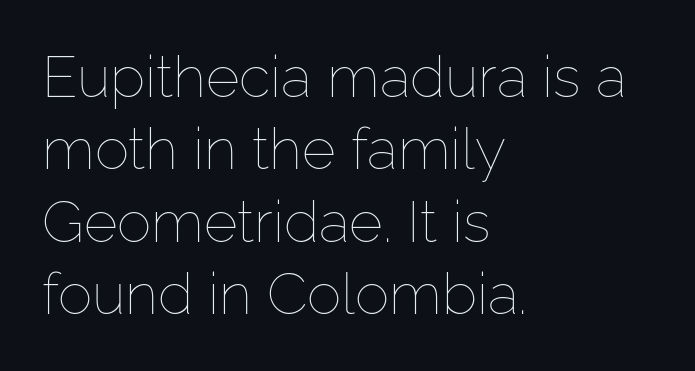
{"italic": "no", "bold": "no", "weight": "thin", "width": "normal", "stroke_contrast": "low", "x_height": "medium", "monospaced": "no", "underline": "no", "align": "left", "line_spacing": "normal", "line_spacing_ratio": 1.25, "letter_spacing": "normal", "letter_spacing_em": 0.0, "glyph_px": 58}
